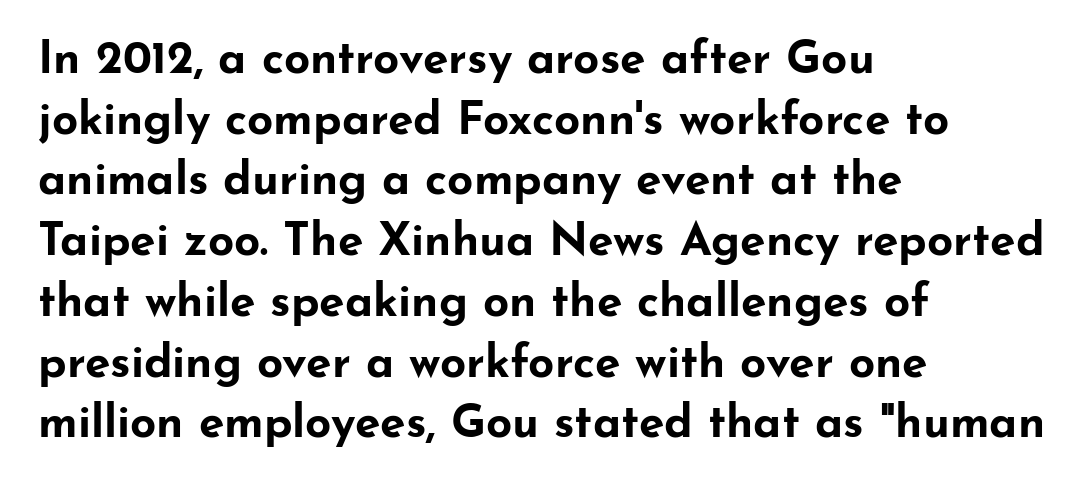
Q: Is the text bold? A: Yes.
Q: Is the text italic (slanted)? A: No, it is upright.
Q: Is the typeface a serif or a sans-serif typeface? A: Sans-serif.
Q: Is the text underlined? A: No.
Q: How is the paragraph aligned? A: Left-aligned.
Q: Is the spacing between letters normal or unusually wide? A: Normal.
Q: Is the spacing between lines tight, normal or loose? A: Normal.
Q: Width (condensed, normal, or wide)? A: Wide.
Q: Stroke contrast? A: Low.
Q: x-height? A: Small.
Q: Monospaced? A: No.
